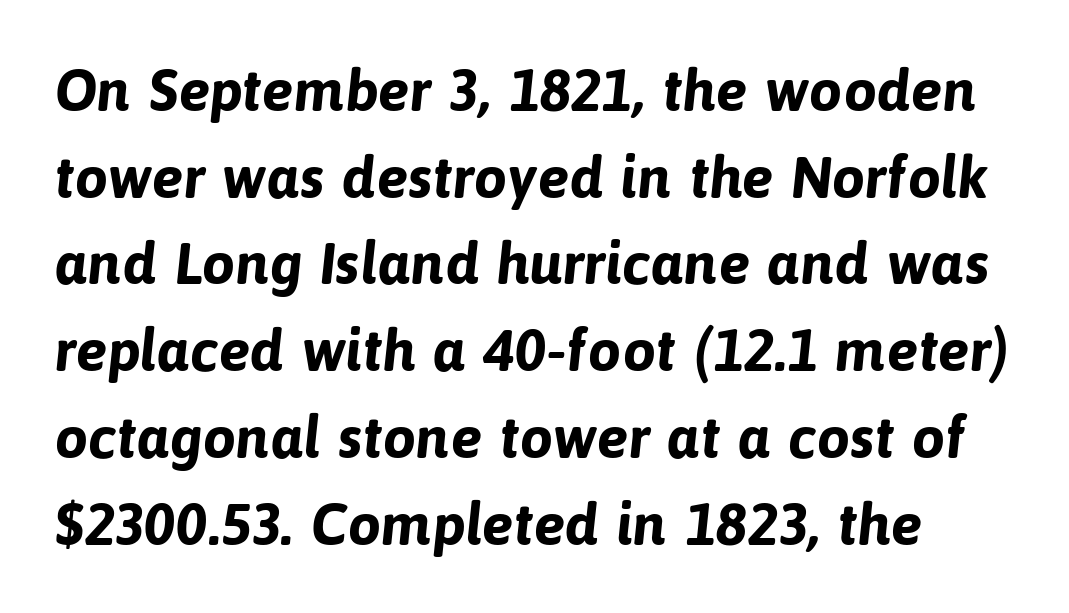
Q: Is the text bold? A: Yes.
Q: Is the typeface a serif or a sans-serif typeface? A: Sans-serif.
Q: Is the text underlined? A: No.
Q: Is the spacing between letters normal or unusually wide? A: Normal.
Q: Is the spacing between lines tight, normal or loose? A: Normal.
Q: Width (condensed, normal, or wide)? A: Normal.
Q: Stroke contrast? A: Low.
Q: x-height? A: Medium.
Q: Monospaced? A: No.
